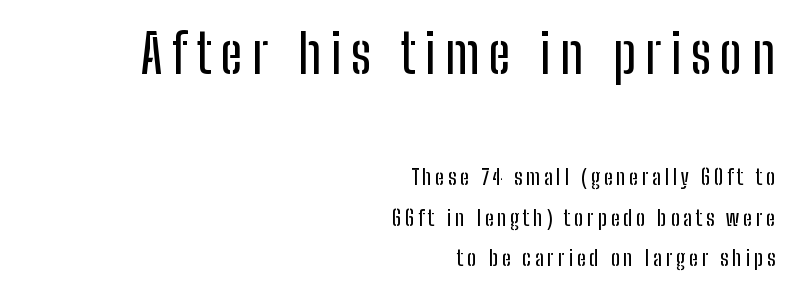
{"serif": "no", "italic": "no", "width": "condensed", "stroke_contrast": "low", "x_height": "medium", "monospaced": "no", "underline": "no", "align": "right", "line_spacing_ratio": 1.85, "larger_block": "first", "size_ratio": 2.45, "glyph_px": 54}
